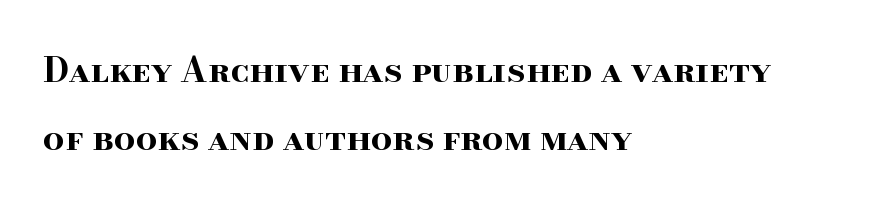
{"serif": "yes", "italic": "no", "bold": "yes", "weight": "bold", "width": "wide", "stroke_contrast": "high", "x_height": "small", "monospaced": "no", "underline": "no", "align": "left", "line_spacing": "loose", "line_spacing_ratio": 2.01, "letter_spacing": "normal", "letter_spacing_em": 0.0, "glyph_px": 34}
